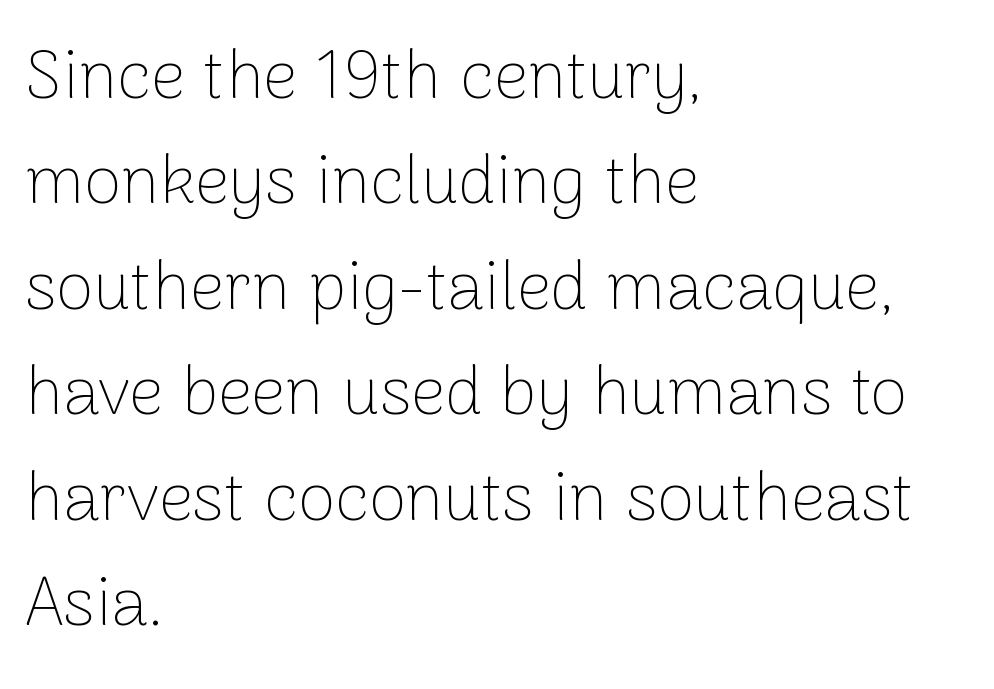
Q: Is the text bold? A: No.
Q: Is the text italic (slanted)? A: No, it is upright.
Q: Is the typeface a serif or a sans-serif typeface? A: Sans-serif.
Q: Is the text underlined? A: No.
Q: How is the paragraph aligned? A: Left-aligned.
Q: Is the spacing between letters normal or unusually wide? A: Normal.
Q: Is the spacing between lines tight, normal or loose? A: Normal.
Q: Width (condensed, normal, or wide)? A: Normal.
Q: Stroke contrast? A: Low.
Q: x-height? A: Medium.
Q: Monospaced? A: No.
